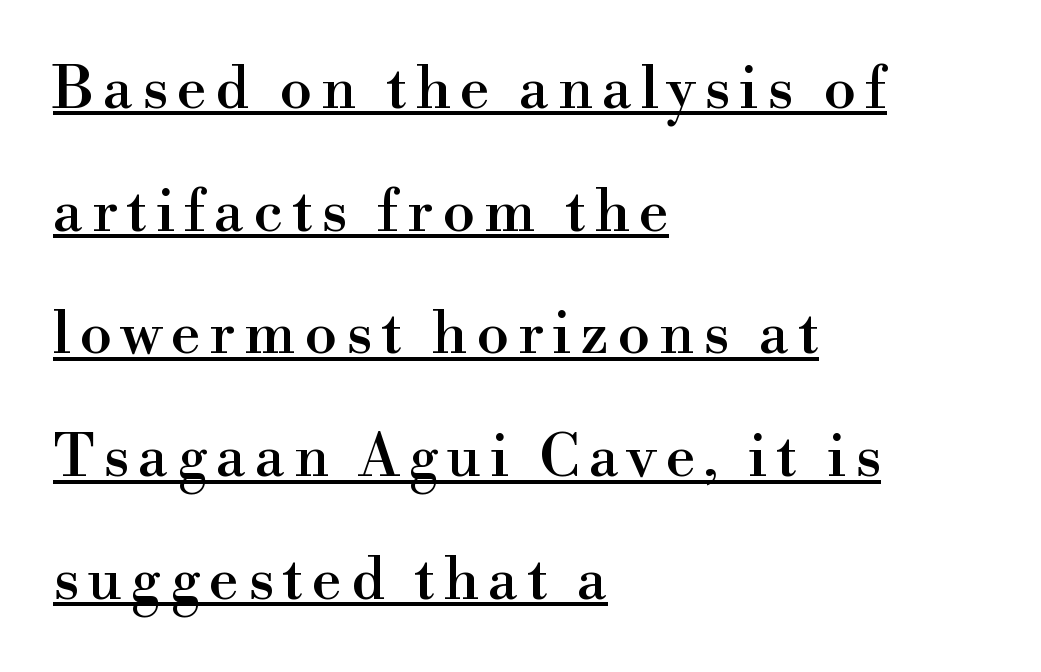
Q: Is the text italic (slanted)? A: No, it is upright.
Q: Is the typeface a serif or a sans-serif typeface? A: Serif.
Q: Is the text underlined? A: Yes.
Q: How is the paragraph aligned? A: Left-aligned.
Q: Is the spacing between lines tight, normal or loose? A: Loose.
Q: Width (condensed, normal, or wide)? A: Normal.
Q: x-height? A: Small.
Q: Monospaced? A: No.
